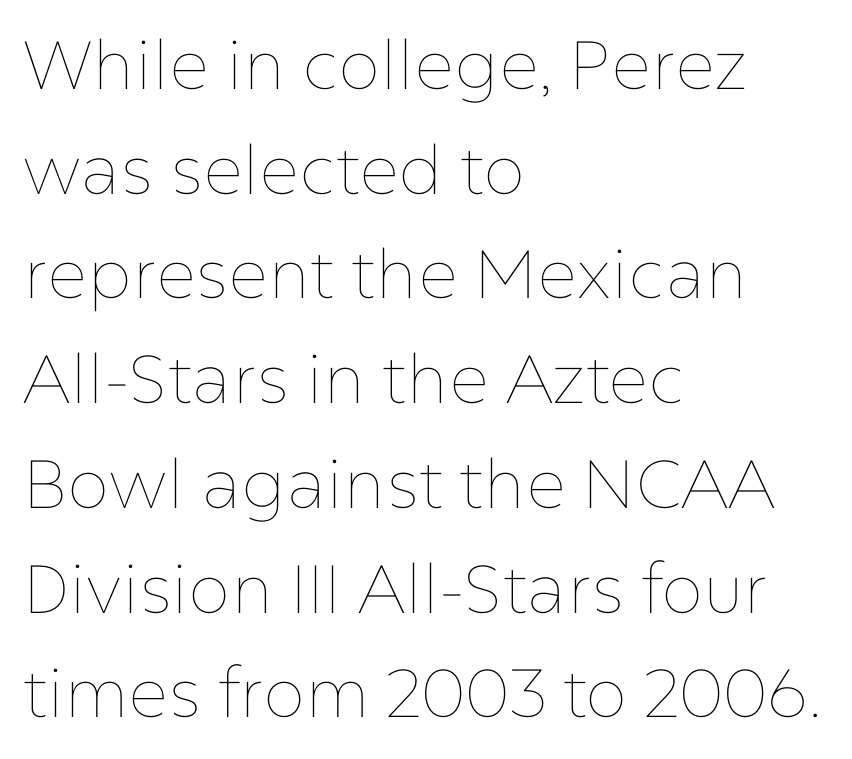
Q: Is the text bold? A: No.
Q: Is the text italic (slanted)? A: No, it is upright.
Q: Is the text underlined? A: No.
Q: How is the paragraph aligned? A: Left-aligned.
Q: Is the spacing between letters normal or unusually wide? A: Normal.
Q: Is the spacing between lines tight, normal or loose? A: Normal.
Q: Width (condensed, normal, or wide)? A: Normal.
Q: Stroke contrast? A: Low.
Q: x-height? A: Medium.
Q: Monospaced? A: No.
